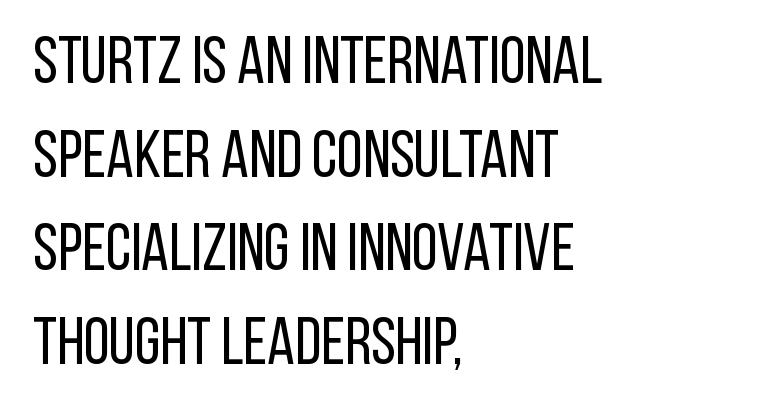
Q: Is the text bold? A: No.
Q: Is the text italic (slanted)? A: No, it is upright.
Q: Is the typeface a serif or a sans-serif typeface? A: Sans-serif.
Q: Is the text underlined? A: No.
Q: How is the paragraph aligned? A: Left-aligned.
Q: Is the spacing between letters normal or unusually wide? A: Normal.
Q: Is the spacing between lines tight, normal or loose? A: Normal.
Q: Width (condensed, normal, or wide)? A: Condensed.
Q: Stroke contrast? A: Low.
Q: x-height? A: Large.
Q: Monospaced? A: No.
